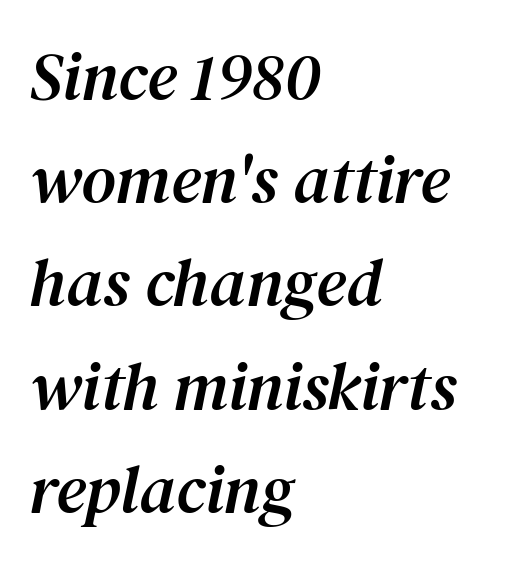
The image shows 67 px serif type, italic (leaning right); set left-aligned, normal line spacing (1.54x), normal letter spacing, not underlined; medium stroke contrast and a medium x-height.
